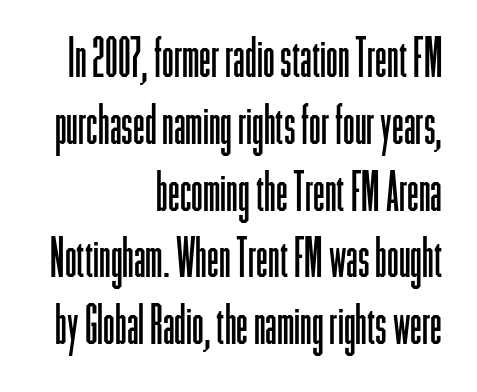
Inter-character spacing is left at the font's built-in metrics. Horizontal alignment here is rightward, an uncommon choice for prose. This sample has the flowing, uneven cadence of proportional lettering. Think standard paragraph weight, or any step lighter than that. Nope, not italic — everything's standing straight. To sum up the face: it is a sans, with no serifs.
